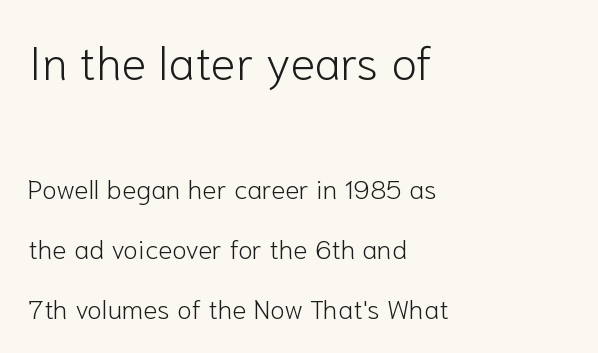
You could call the tracking neutral — neither tight nor loose. Whoever set this chose breathing room over compactness in the vertical rhythm. The text block is weighted toward the left margin, trailing off unevenly rightward. Note: larger setting up top, smaller setting below.
